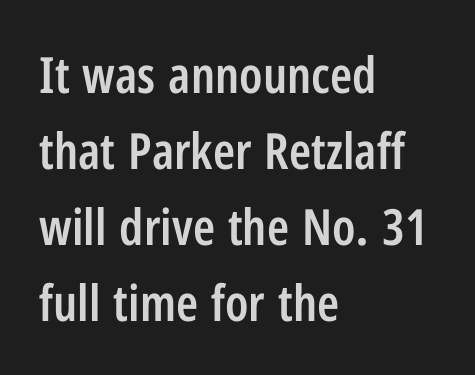
Q: Is the text bold? A: Semi-bold.
Q: Is the text italic (slanted)? A: No, it is upright.
Q: Is the typeface a serif or a sans-serif typeface? A: Sans-serif.
Q: Is the text underlined? A: No.
Q: How is the paragraph aligned? A: Left-aligned.
Q: Is the spacing between letters normal or unusually wide? A: Normal.
Q: Is the spacing between lines tight, normal or loose? A: Normal.
Q: Width (condensed, normal, or wide)? A: Condensed.
Q: Stroke contrast? A: Low.
Q: x-height? A: Medium.
Q: Monospaced? A: No.
